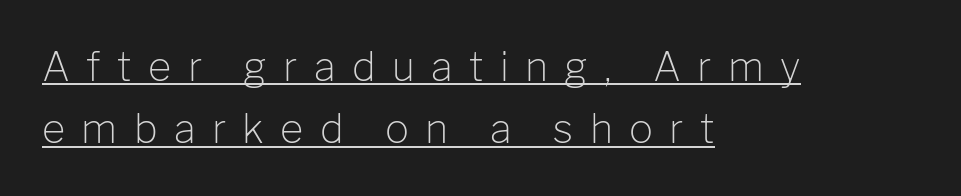
The image shows 40 px light sans-serif type, upright; set left-aligned, normal line spacing (1.56x), unusually wide letter spacing (+0.41 em), underlined; low stroke contrast and a medium x-height.
